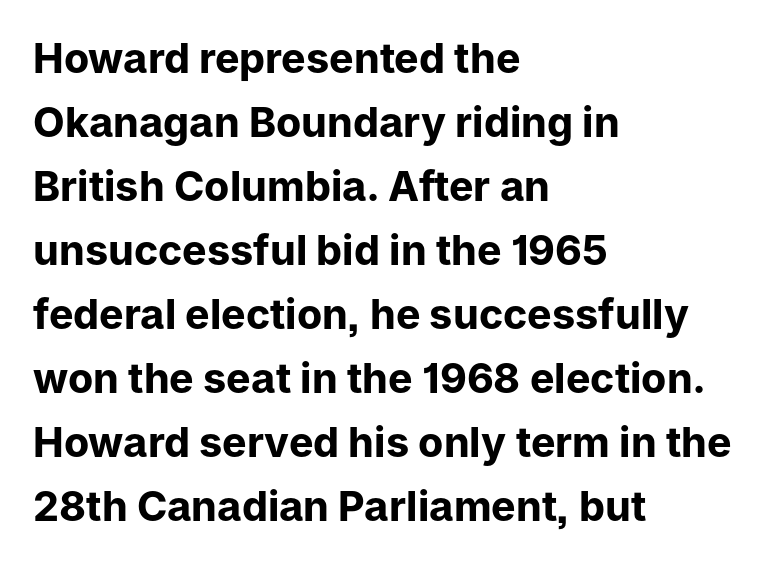
Q: Is the text bold? A: Yes.
Q: Is the text italic (slanted)? A: No, it is upright.
Q: Is the typeface a serif or a sans-serif typeface? A: Sans-serif.
Q: Is the text underlined? A: No.
Q: How is the paragraph aligned? A: Left-aligned.
Q: Is the spacing between letters normal or unusually wide? A: Normal.
Q: Is the spacing between lines tight, normal or loose? A: Normal.
Q: Width (condensed, normal, or wide)? A: Normal.
Q: Stroke contrast? A: Low.
Q: x-height? A: Medium.
Q: Monospaced? A: No.
